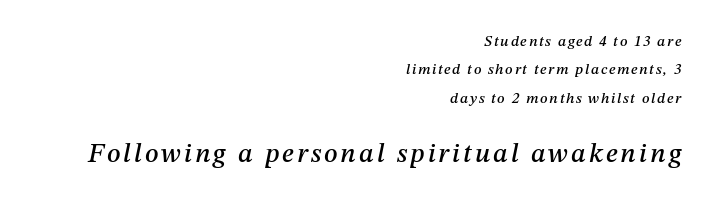
Q: Is the text italic (slanted)? A: Yes, it leans right by about 12 degrees.
Q: Is the text underlined? A: No.
Q: How is the paragraph aligned? A: Right-aligned.
Q: Is the spacing between lines tight, normal or loose? A: Loose.
Q: Which block of text is set in a larger size, the first (top) or the second (bottom)? A: The second (bottom) one.
